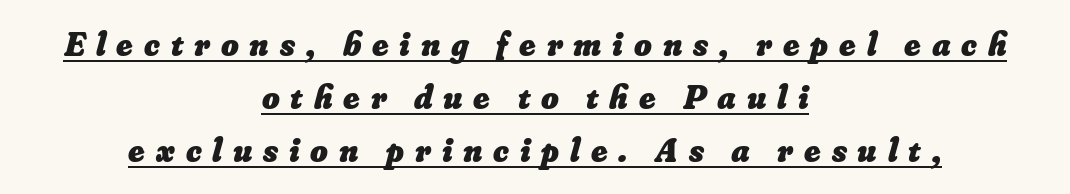
Casual observation: everything's sitting right in the middle. The face used here appears with an underline applied. Note the varied advance widths — an 'i' is clearly narrower than an 'm'. The strokes are fattened all the way to bold. Regarding leading, the lines here are spaced in the standard way.
